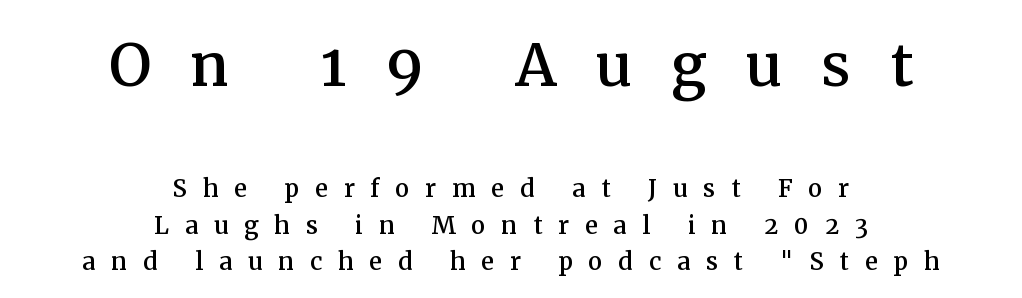
Glance below the letters and you will spot only blank space. If you squint, the top block still reads clearly — it's the larger of the two. Spacing verdict: proportional, widths tailored to each character. The face used here is rendered with a markedly widened letterfit. Stroke terminals: seriffed. How would I describe the line gaps? Narrow and economical.
